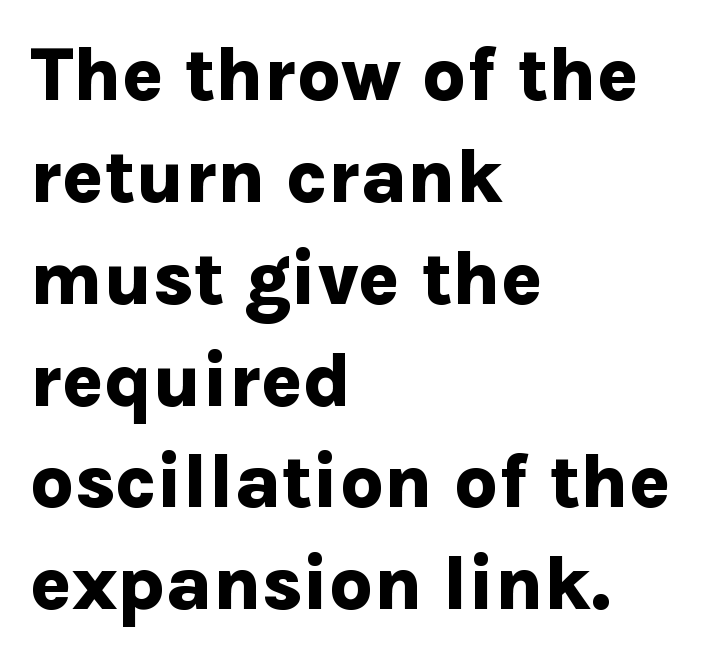
The lines in this sample share a left origin and differ only in where they stop. Is this a sans? Yes — the strokes have no serifs. These words are printed bold, with thick strokes throughout. The passage shown is typed in a proportional face where columns would drift. The zone under the glyphs is completely vacant. Interline gaps are of average width in this sample.
